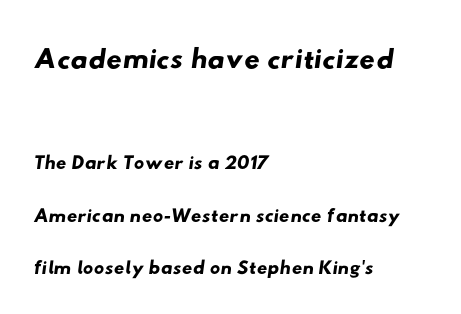
The passage shown is typeset with a sans-serif family. Here the designer chose a conventional face with non-uniform glyph widths. A student would call this left alignment; a typographer would say flush left, rag right. Of the two passages, the one on top uses the larger point size.
